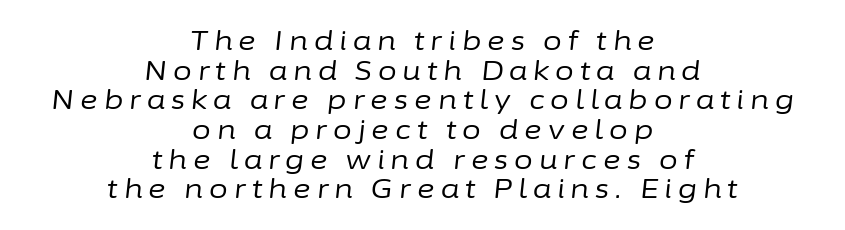
{"italic": "yes", "lean": "right", "slant_degrees": 6, "bold": "no", "underline": "no", "align": "center", "line_spacing": "tight", "line_spacing_ratio": 1.1, "letter_spacing": "wide", "letter_spacing_em": 0.22, "glyph_px": 27}
